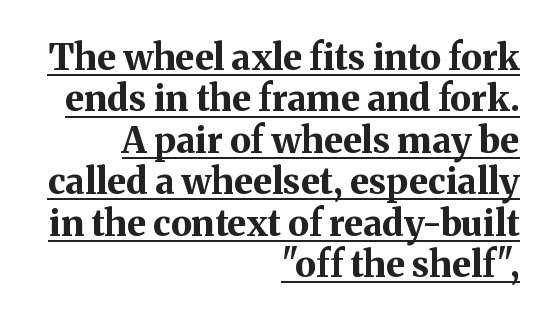
Layout note: lines flush right. Plenty of ink on the page — the face is bold. Inter-character spacing is left at the font's built-in metrics. This sample carries an underscore along the baseline area. A roman cut, with each character standing at attention.
